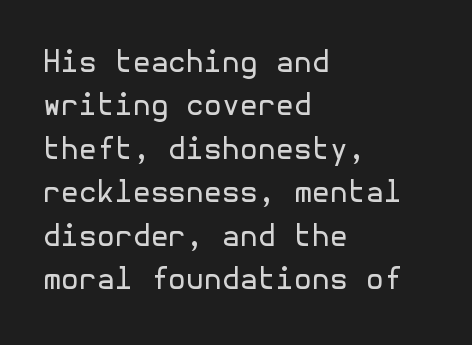
These lines keep a tight, regular rhythm from letter to letter. Normally led — the rows are evenly, conventionally spaced. Observe the absence of serifs on each vertical stroke in this sample. Descender tails drop into unmarked territory. Style check: upright. The typesetter chose a ragged-right arrangement here.
